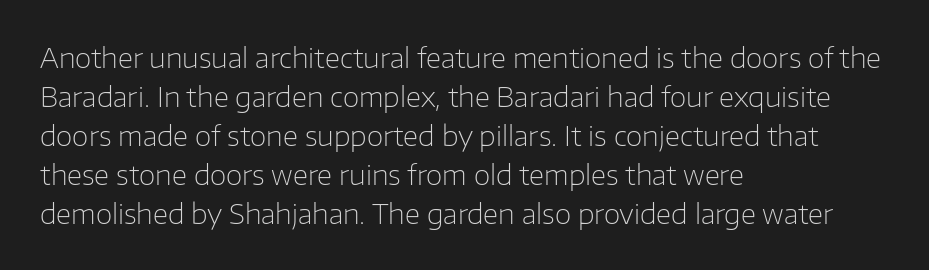
{"italic": "no", "bold": "no", "underline": "no", "align": "left", "line_spacing": "normal", "line_spacing_ratio": 1.44, "letter_spacing": "normal", "letter_spacing_em": 0.0, "glyph_px": 27}
